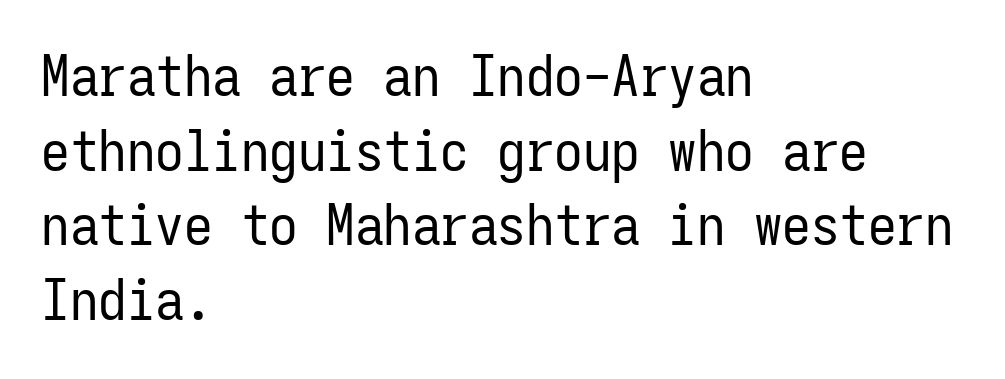
The image shows 57 px regular-weight, condensed sans-serif type, upright, monospaced; set left-aligned, normal line spacing (1.31x), normal letter spacing, not underlined; low stroke contrast and a medium x-height.
